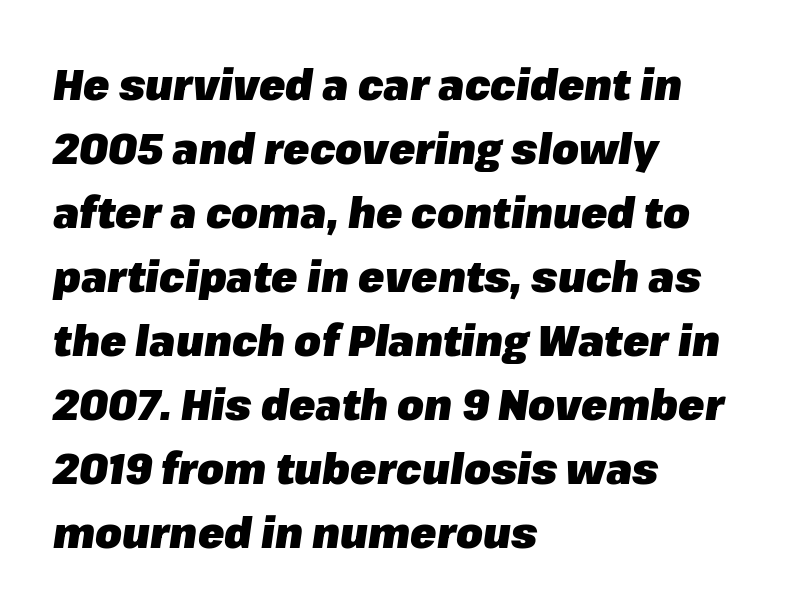
The image shows 43 px heavy type, italic (leaning right); set left-aligned, normal line spacing (1.49x), normal letter spacing, not underlined; low stroke contrast and a medium x-height.
